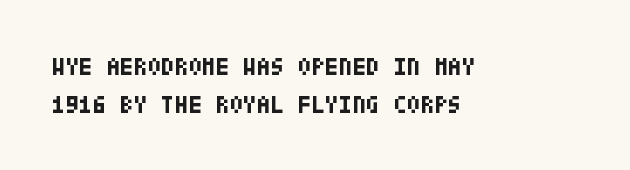
The image shows 25 px bold type, upright; set left-aligned, normal line spacing (1.52x), normal letter spacing, not underlined.
